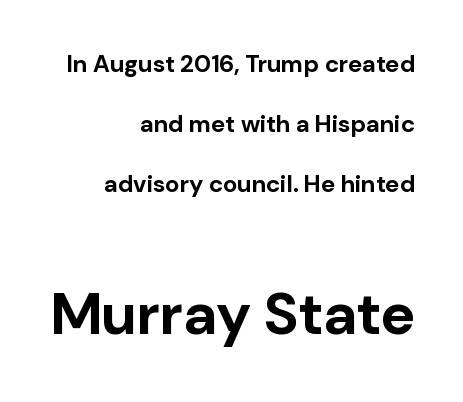
{"serif": "no", "italic": "no", "bold": "yes", "weight": "bold", "width": "normal", "stroke_contrast": "low", "x_height": "medium", "monospaced": "no", "underline": "no", "align": "right", "line_spacing": "loose", "line_spacing_ratio": 2.5, "letter_spacing": "normal", "letter_spacing_em": 0.0, "larger_block": "second", "size_ratio": 2.46, "glyph_px": 59}
